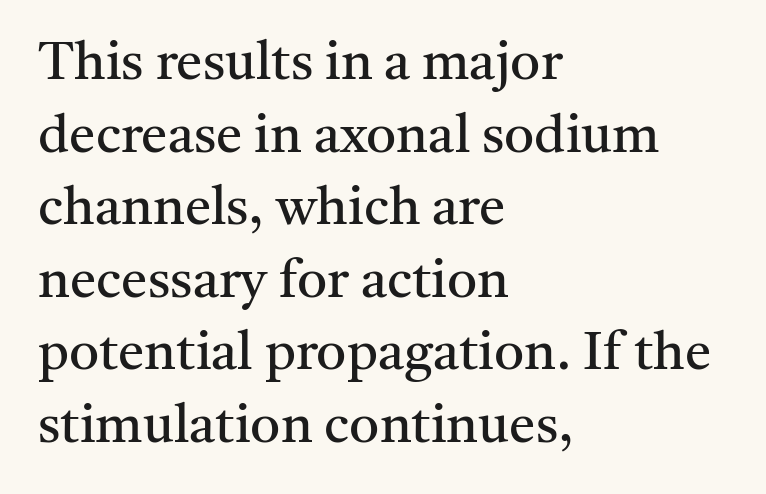
{"serif": "yes", "italic": "no", "bold": "no", "weight": "regular", "width": "normal", "stroke_contrast": "medium", "x_height": "medium", "monospaced": "no", "underline": "no", "align": "left", "line_spacing": "normal", "line_spacing_ratio": 1.37, "letter_spacing": "normal", "letter_spacing_em": 0.0, "glyph_px": 53}
